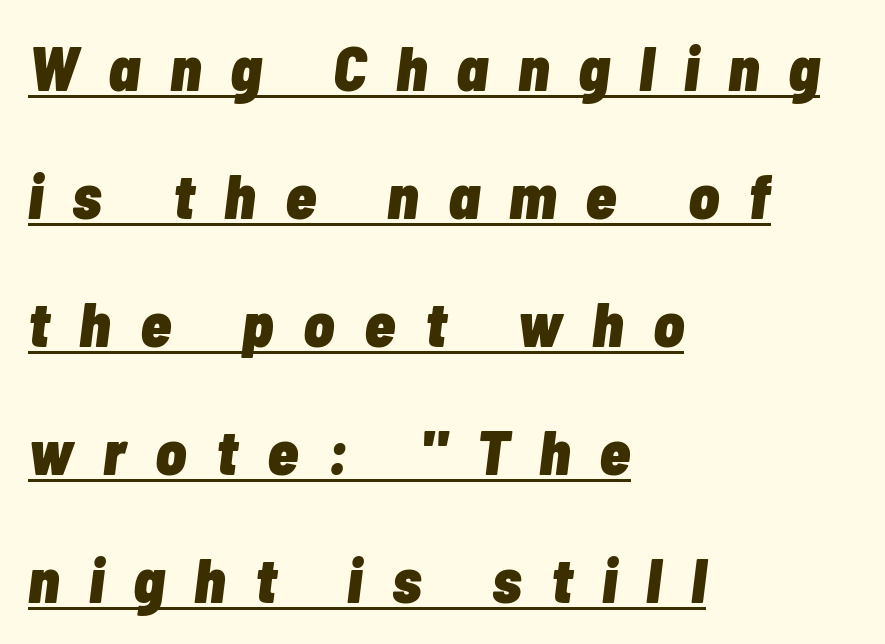
Q: Is the text bold? A: Yes.
Q: Is the text italic (slanted)? A: Yes, it leans right by about 7 degrees.
Q: Is the text underlined? A: Yes.
Q: How is the paragraph aligned? A: Left-aligned.
Q: Is the spacing between letters normal or unusually wide? A: Unusually wide.
Q: Is the spacing between lines tight, normal or loose? A: Loose.
Q: Width (condensed, normal, or wide)? A: Condensed.
Q: Stroke contrast? A: Low.
Q: x-height? A: Medium.
Q: Monospaced? A: No.
